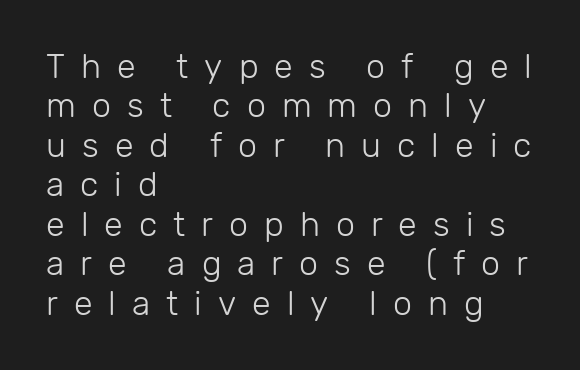
Is the type heavy? It reads as light-to-regular instead. Posture: vertical. Is this a fixed-width face? No — the glyphs have proportional, varying widths. The setting favours the left margin, as ordinary paragraphs usually do.
